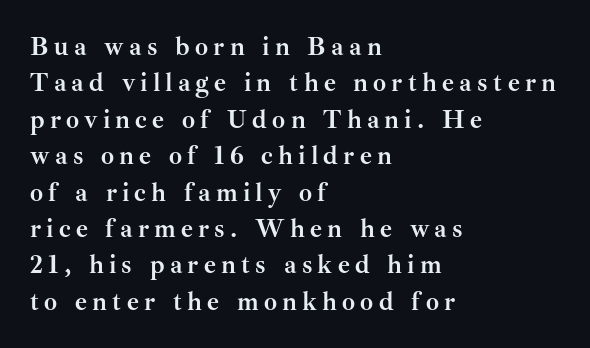
The image shows 26 px bold type, upright; set left-aligned, normal line spacing (1.4x), unusually wide letter spacing (+0.2 em), not underlined.
